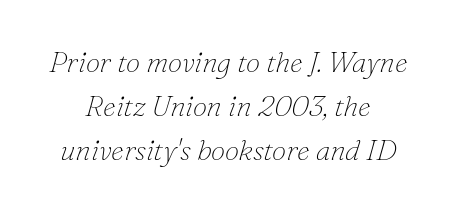
Q: Is the text bold? A: No.
Q: Is the text italic (slanted)? A: Yes, it leans right by about 16 degrees.
Q: Is the typeface a serif or a sans-serif typeface? A: Serif.
Q: Is the text underlined? A: No.
Q: How is the paragraph aligned? A: Centered.
Q: Is the spacing between letters normal or unusually wide? A: Normal.
Q: Is the spacing between lines tight, normal or loose? A: Normal.
Q: Width (condensed, normal, or wide)? A: Normal.
Q: Stroke contrast? A: Low.
Q: x-height? A: Small.
Q: Monospaced? A: No.
